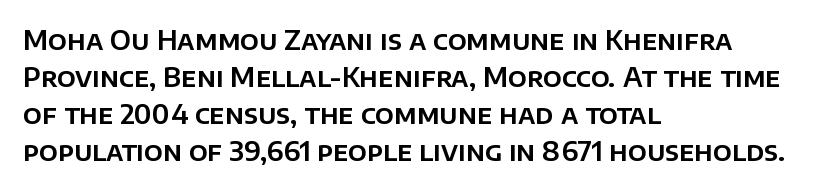
Q: Is the text italic (slanted)? A: No, it is upright.
Q: Is the text underlined? A: No.
Q: How is the paragraph aligned? A: Left-aligned.
Q: Is the spacing between letters normal or unusually wide? A: Normal.
Q: Is the spacing between lines tight, normal or loose? A: Normal.
